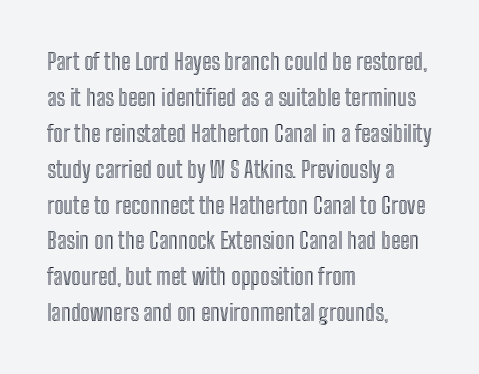
{"italic": "no", "underline": "no", "align": "left", "line_spacing": "normal", "line_spacing_ratio": 1.56, "letter_spacing": "normal", "letter_spacing_em": 0.0, "glyph_px": 23}
